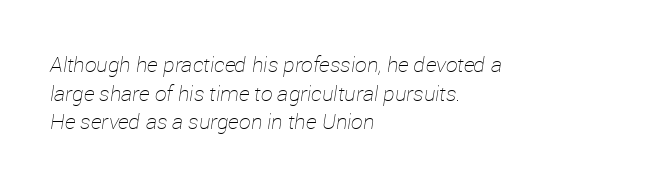
{"italic": "yes", "lean": "right", "slant_degrees": 12, "bold": "no", "underline": "no", "align": "left", "line_spacing": "normal", "line_spacing_ratio": 1.36, "letter_spacing": "normal", "letter_spacing_em": 0.0, "glyph_px": 21}
